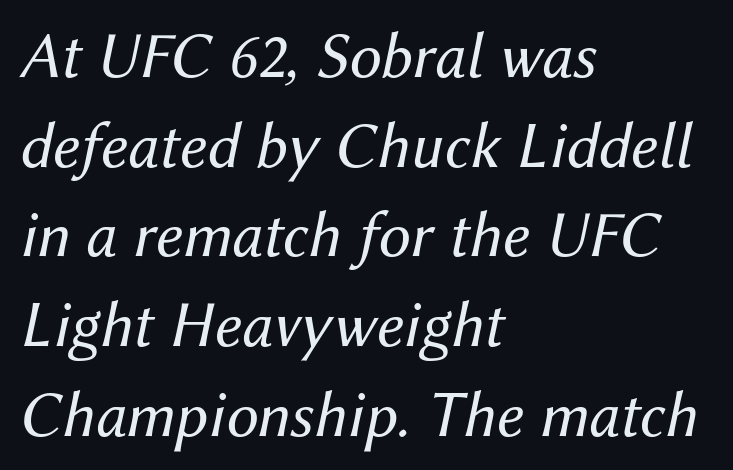
{"italic": "yes", "lean": "right", "slant_degrees": 12, "bold": "no", "weight": "regular", "width": "normal", "stroke_contrast": "medium", "x_height": "medium", "monospaced": "no", "underline": "no", "align": "left", "line_spacing": "normal", "line_spacing_ratio": 1.38, "letter_spacing": "normal", "letter_spacing_em": 0.0, "glyph_px": 65}
